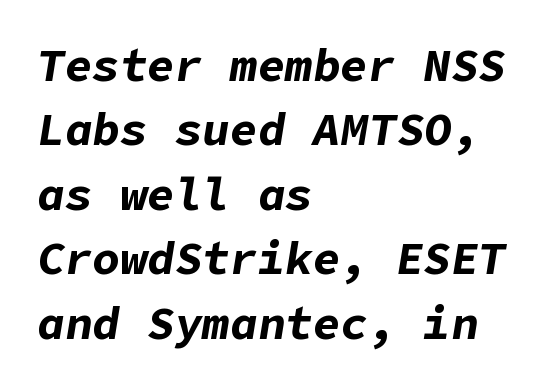
Q: Is the text bold? A: Yes.
Q: Is the text italic (slanted)? A: Yes, it leans right by about 9 degrees.
Q: Is the text underlined? A: No.
Q: How is the paragraph aligned? A: Left-aligned.
Q: Is the spacing between letters normal or unusually wide? A: Normal.
Q: Is the spacing between lines tight, normal or loose? A: Normal.
Q: Width (condensed, normal, or wide)? A: Normal.
Q: Stroke contrast? A: Low.
Q: x-height? A: Medium.
